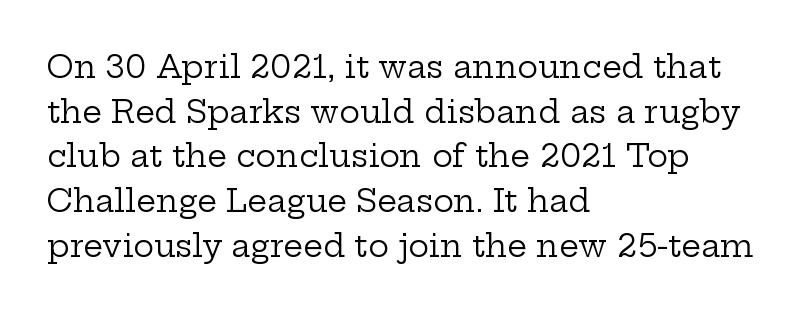
{"serif": "yes", "italic": "no", "bold": "no", "weight": "regular", "width": "wide", "stroke_contrast": "low", "x_height": "medium", "monospaced": "no", "underline": "no", "align": "left", "line_spacing": "normal", "line_spacing_ratio": 1.44, "letter_spacing": "normal", "letter_spacing_em": 0.0, "glyph_px": 31}
